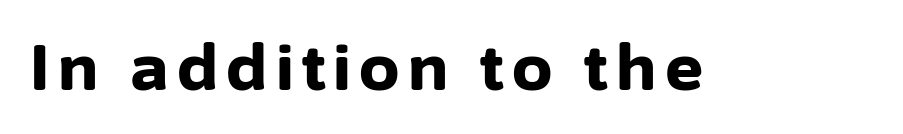
The image shows 64 px bold sans-serif type, upright; set not underlined; low stroke contrast and a medium x-height.
